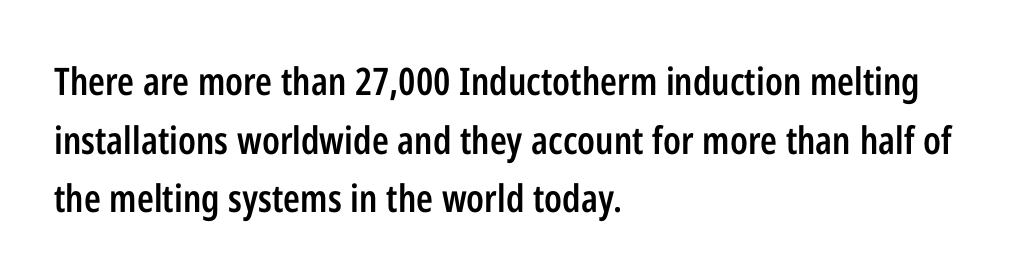
{"serif": "no", "italic": "no", "bold": "semi", "weight": "semibold", "width": "condensed", "stroke_contrast": "low", "x_height": "medium", "monospaced": "no", "underline": "no", "align": "left", "line_spacing": "normal", "line_spacing_ratio": 1.54, "letter_spacing": "normal", "letter_spacing_em": 0.0, "glyph_px": 38}
